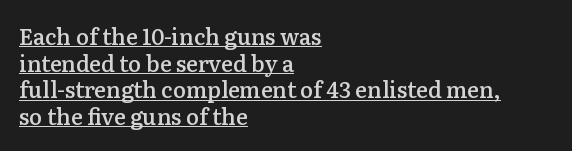
The tracking reads as untouched default to a designer's eye. Ascenders rise straight up at ninety degrees. The text block is weighted toward the left margin, trailing off unevenly rightward. As a designer I'd log this as weight 600, semibold. Is there an underline? Yes — a line sits under the letters.
